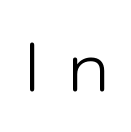
The image shows 67 px light sans-serif type, upright; set unusually wide letter spacing (+0.38 em), not underlined; low stroke contrast and a medium x-height.
